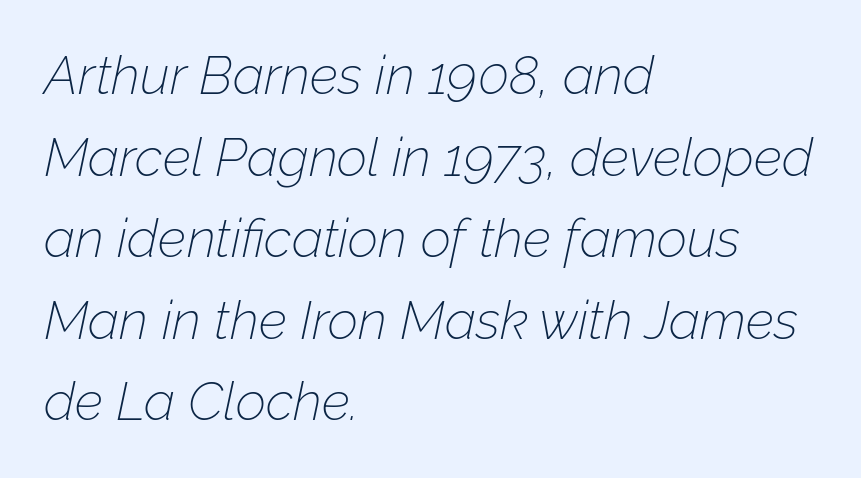
The image shows 53 px thin type, italic (leaning right); set left-aligned, normal line spacing (1.54x), normal letter spacing, not underlined; low stroke contrast and a medium x-height.
